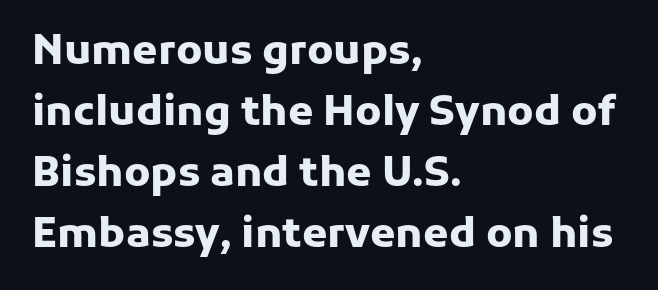
{"serif": "no", "italic": "no", "bold": "yes", "weight": "heavy", "width": "normal", "stroke_contrast": "low", "x_height": "medium", "monospaced": "no", "underline": "no", "align": "left", "line_spacing": "normal", "line_spacing_ratio": 1.49, "letter_spacing": "normal", "letter_spacing_em": 0.0, "glyph_px": 41}
